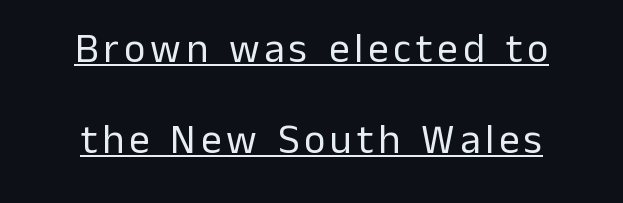
{"serif": "no", "italic": "no", "bold": "no", "weight": "regular", "width": "normal", "stroke_contrast": "low", "x_height": "medium", "monospaced": "no", "underline": "yes", "align": "center", "line_spacing": "loose", "line_spacing_ratio": 2.21, "glyph_px": 41}
